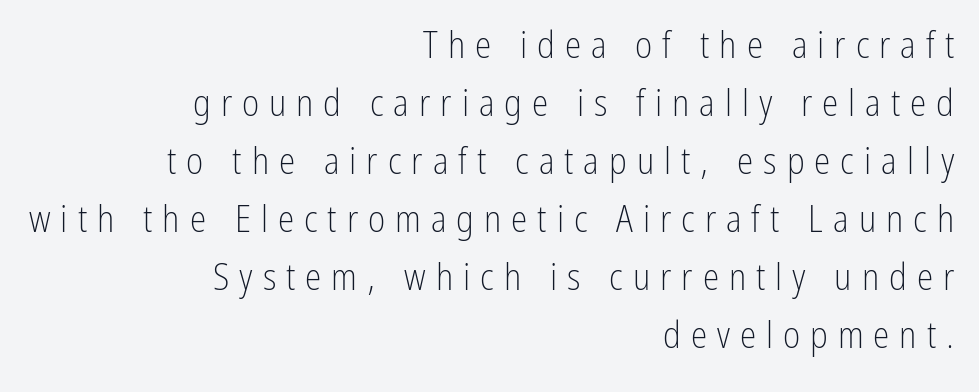
{"serif": "no", "italic": "no", "bold": "no", "weight": "light", "width": "condensed", "stroke_contrast": "low", "x_height": "medium", "monospaced": "no", "underline": "no", "align": "right", "line_spacing": "normal", "line_spacing_ratio": 1.57, "letter_spacing": "wide", "letter_spacing_em": 0.27, "glyph_px": 37}
